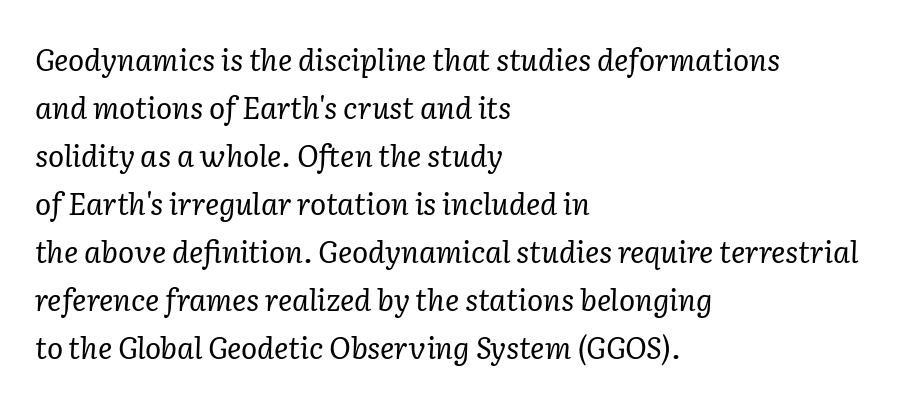
Q: Is the text bold? A: No.
Q: Is the text italic (slanted)? A: Yes, it leans right by about 2 degrees.
Q: Is the typeface a serif or a sans-serif typeface? A: Serif.
Q: Is the text underlined? A: No.
Q: How is the paragraph aligned? A: Left-aligned.
Q: Is the spacing between letters normal or unusually wide? A: Normal.
Q: Is the spacing between lines tight, normal or loose? A: Normal.
Q: Width (condensed, normal, or wide)? A: Normal.
Q: Stroke contrast? A: Low.
Q: x-height? A: Medium.
Q: Monospaced? A: No.
